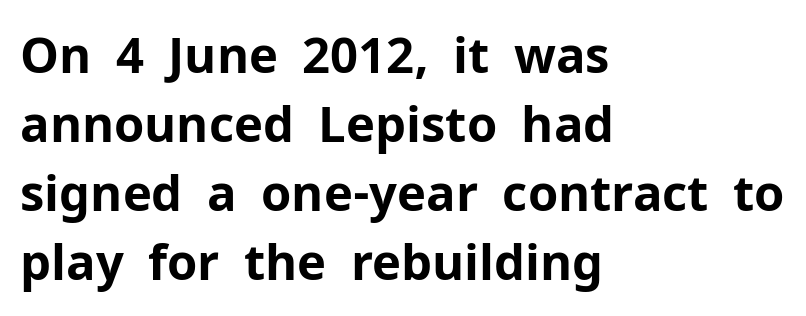
The image shows 49 px bold sans-serif type, upright; set left-aligned, normal line spacing (1.41x), normal letter spacing, not underlined; low stroke contrast and a medium x-height.
